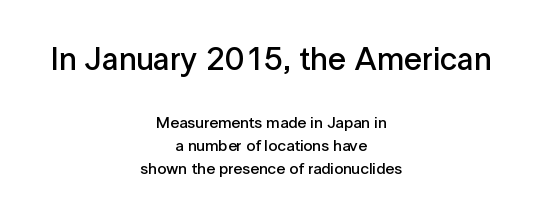
The passage shown is not underscored anywhere. Nope, no serifs anywhere on these letters. Upright lettering throughout. The line texture is even and compact thanks to regular tracking. Quick note: interline space is typical. The characters look somewhat weighty, a semibold short of true bold.
